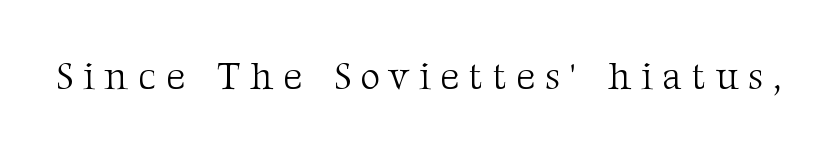
Q: Is the text bold? A: No.
Q: Is the text italic (slanted)? A: No, it is upright.
Q: Is the typeface a serif or a sans-serif typeface? A: Serif.
Q: Is the text underlined? A: No.
Q: Is the spacing between letters normal or unusually wide? A: Unusually wide.
Q: Width (condensed, normal, or wide)? A: Normal.
Q: Stroke contrast? A: Medium.
Q: x-height? A: Medium.
Q: Monospaced? A: No.
